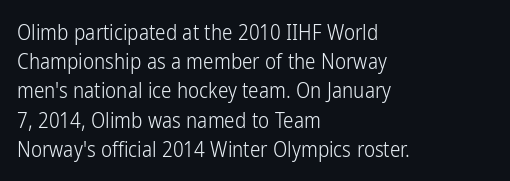
Q: Is the text bold? A: No.
Q: Is the text italic (slanted)? A: No, it is upright.
Q: Is the text underlined? A: No.
Q: How is the paragraph aligned? A: Left-aligned.
Q: Is the spacing between letters normal or unusually wide? A: Normal.
Q: Is the spacing between lines tight, normal or loose? A: Normal.
